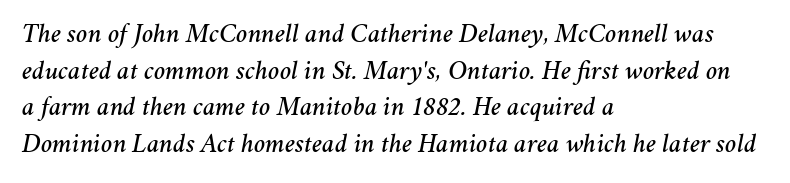
{"italic": "yes", "lean": "right", "slant_degrees": 11, "underline": "no", "align": "left", "line_spacing": "normal", "line_spacing_ratio": 1.36, "letter_spacing": "normal", "letter_spacing_em": 0.0, "glyph_px": 27}
